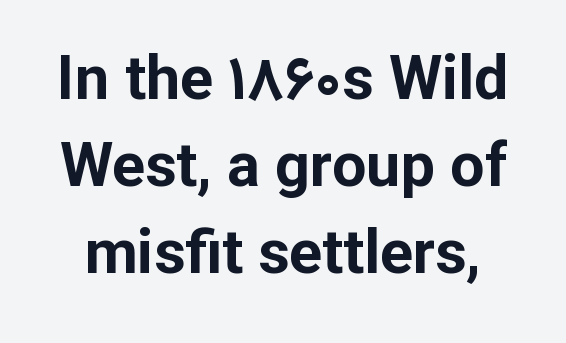
The image shows 61 px bold sans-serif type, upright; set normal line spacing (1.43x), normal letter spacing, not underlined; low stroke contrast and a medium x-height.
